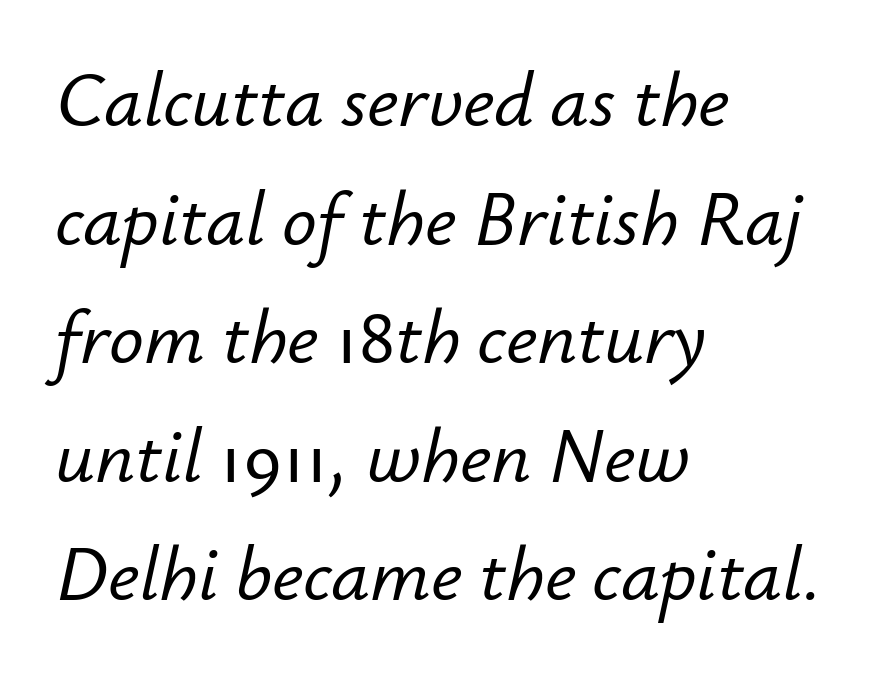
{"italic": "yes", "lean": "right", "slant_degrees": 12, "width": "normal", "stroke_contrast": "low", "x_height": "small", "monospaced": "no", "underline": "no", "align": "left", "line_spacing": "normal", "line_spacing_ratio": 1.54, "letter_spacing": "normal", "letter_spacing_em": 0.0, "glyph_px": 77}
